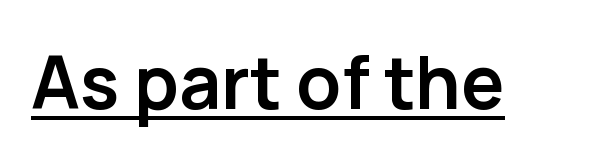
{"serif": "no", "italic": "no", "bold": "yes", "weight": "semibold", "width": "normal", "stroke_contrast": "low", "x_height": "medium", "monospaced": "no", "underline": "yes", "letter_spacing": "normal", "letter_spacing_em": 0.0, "glyph_px": 73}
